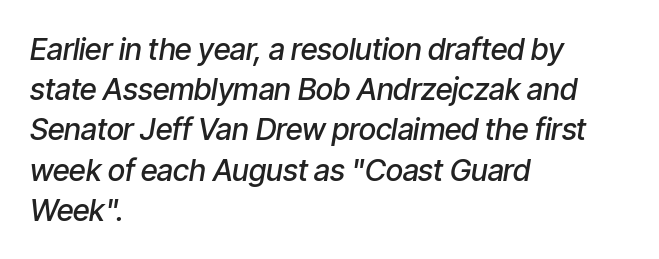
{"italic": "yes", "lean": "right", "slant_degrees": 9, "bold": "semi", "weight": "semibold", "width": "condensed", "stroke_contrast": "low", "x_height": "medium", "monospaced": "no", "underline": "no", "align": "left", "line_spacing": "normal", "line_spacing_ratio": 1.34, "letter_spacing": "normal", "letter_spacing_em": 0.0, "glyph_px": 30}
